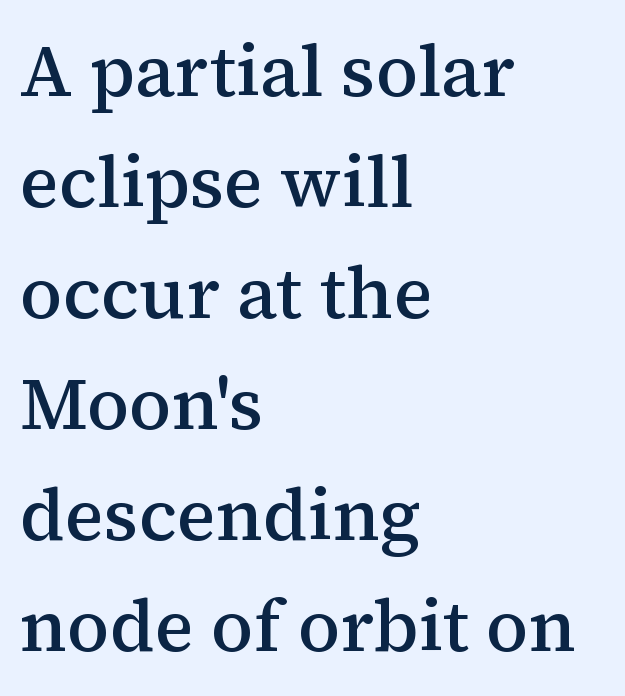
The image shows 73 px semibold serif type, upright; set left-aligned, normal line spacing (1.52x), normal letter spacing, not underlined; medium stroke contrast and a medium x-height.
